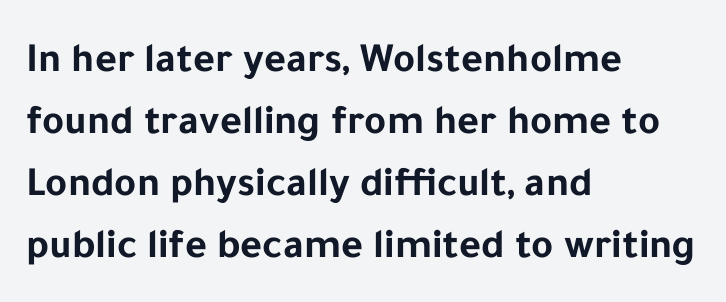
The image shows 42 px bold sans-serif type, upright; set left-aligned, normal line spacing (1.48x), normal letter spacing, not underlined; low stroke contrast and a medium x-height.
